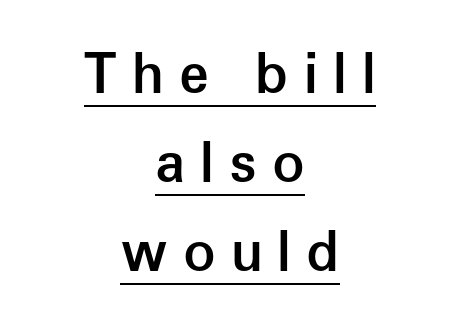
The image shows 54 px semibold sans-serif type, upright; set centered, normal line spacing (1.65x), unusually wide letter spacing (+0.28 em), underlined; low stroke contrast and a medium x-height.
